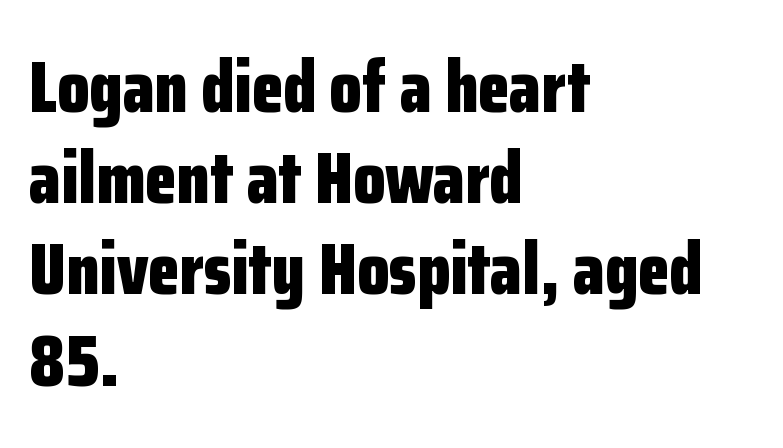
The image shows 73 px bold, condensed sans-serif type, upright; set left-aligned, normal line spacing (1.25x), normal letter spacing, not underlined; low stroke contrast and a medium x-height.
